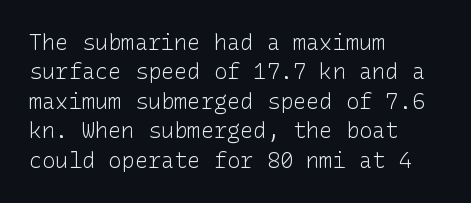
Bare-footed words on every line. Every stem runs plumb, perpendicular to the baseline. The typesetting does not lean heavy: it is not bold. Tracking value appears to be zero — textbook default spacing. The vertical gap from one line to the next is medium.
